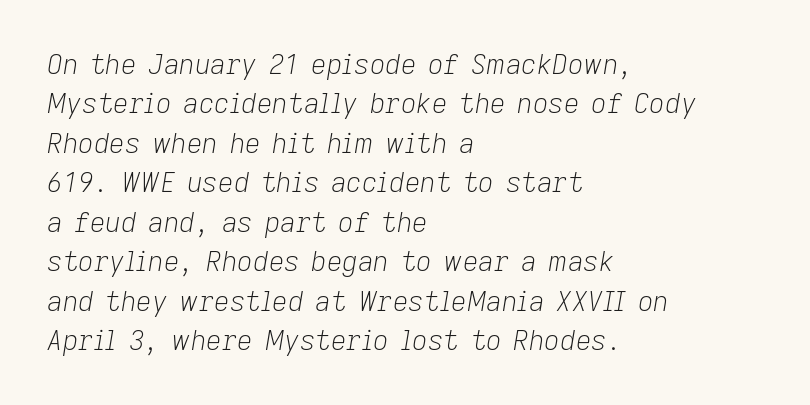
Beneath every word, the page is bare. Reading down the block, your eye returns to a fixed left position each line. The tracking reads as untouched default to a designer's eye. If you drew a line through each stem, it would be angled. Vertical stems look standard width or narrower in stroke. The space between consecutive lines is moderate.
